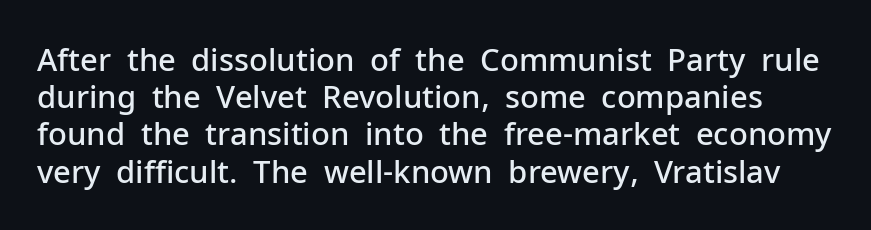
The image shows 31 px semibold sans-serif type, upright; set line spacing 1.2x, normal letter spacing, not underlined; low stroke contrast and a medium x-height.
